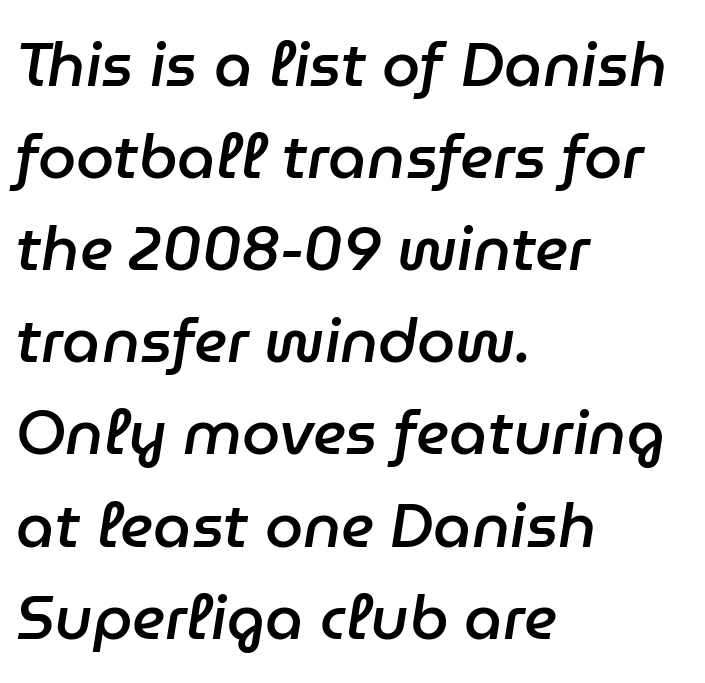
Q: Is the text bold? A: Semi-bold.
Q: Is the text italic (slanted)? A: Yes, it leans right by about 9 degrees.
Q: Is the text underlined? A: No.
Q: How is the paragraph aligned? A: Left-aligned.
Q: Is the spacing between letters normal or unusually wide? A: Normal.
Q: Is the spacing between lines tight, normal or loose? A: Normal.
Q: Width (condensed, normal, or wide)? A: Normal.
Q: Stroke contrast? A: Low.
Q: x-height? A: Medium.
Q: Monospaced? A: No.
